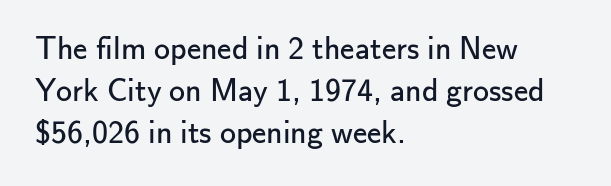
{"serif": "no", "italic": "no", "bold": "no", "weight": "regular", "width": "normal", "stroke_contrast": "low", "x_height": "small", "monospaced": "no", "underline": "no", "align": "left", "line_spacing": "normal", "line_spacing_ratio": 1.31, "letter_spacing": "normal", "letter_spacing_em": 0.0, "glyph_px": 32}
